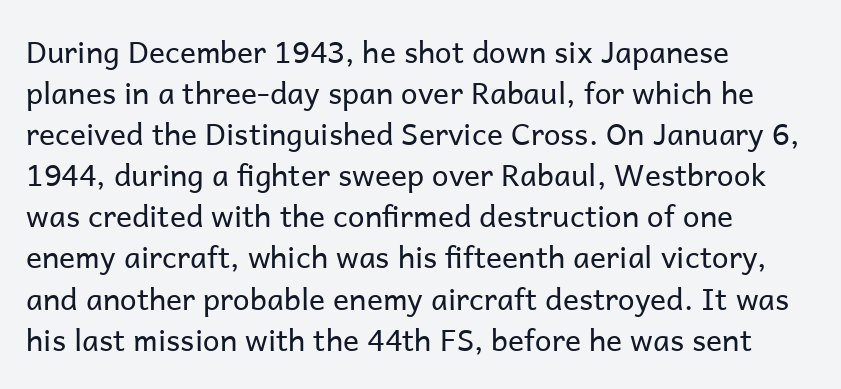
{"serif": "no", "italic": "no", "bold": "no", "weight": "regular", "width": "normal", "stroke_contrast": "low", "x_height": "medium", "monospaced": "no", "underline": "no", "align": "left", "line_spacing": "normal", "line_spacing_ratio": 1.37, "letter_spacing": "normal", "letter_spacing_em": 0.0, "glyph_px": 30}
